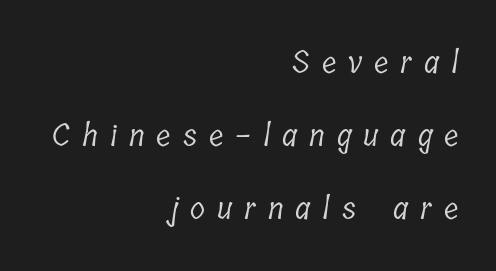
The image shows 31 px light, condensed serif type; set right-aligned, loose line spacing (2.35x), unusually wide letter spacing (+0.38 em), not underlined; low stroke contrast and a medium x-height.
